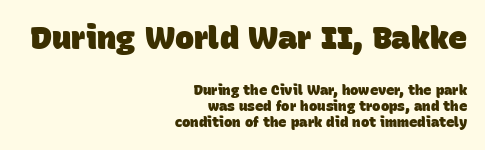
Does the weight exceed regular? Yes, all the way to bold. The passage shown begins with its larger block and ends with its smaller one. Proportional: the letters do not fall into vertical columns. One-word summary of the alignment: right.
